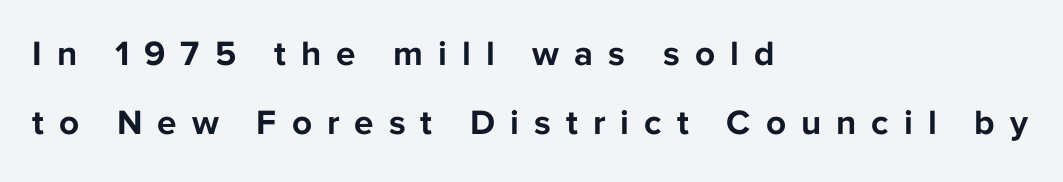
Quick note: interline space is abundant. Quick note: not italic, upright. Type style note: lacks serifs. The strip under each line holds only bare page.
